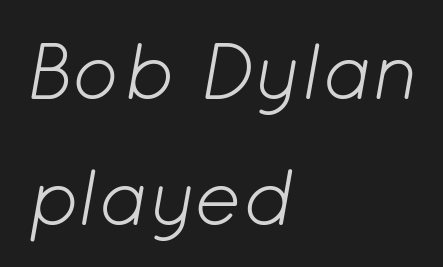
{"italic": "yes", "lean": "right", "slant_degrees": 12, "bold": "no", "weight": "light", "width": "normal", "stroke_contrast": "low", "x_height": "medium", "monospaced": "no", "underline": "no", "align": "left", "line_spacing": "normal", "line_spacing_ratio": 1.58, "letter_spacing": "normal", "letter_spacing_em": 0.0, "glyph_px": 80}
